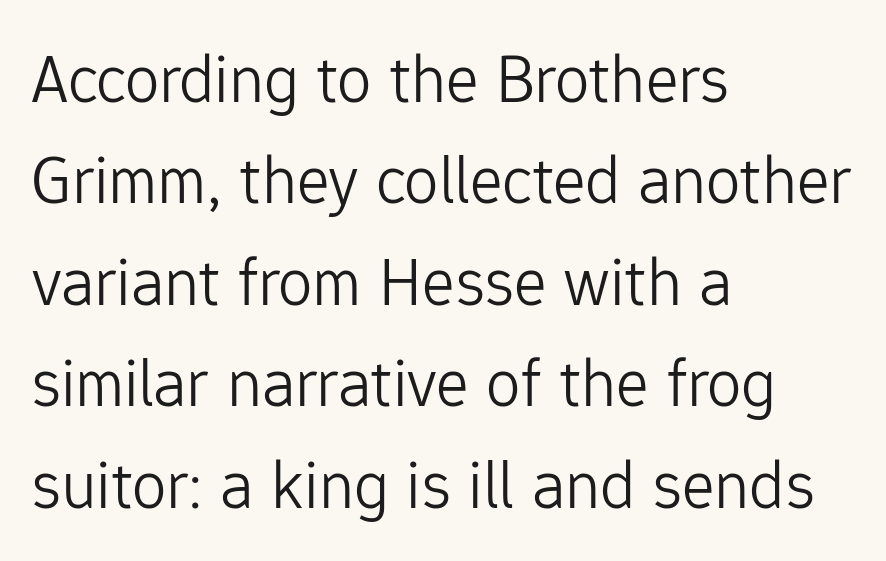
These lines sit exactly where default settings would place them. Plain, unruled lines of type. Between one letter and the next there's only the usual sliver of space. A student would call this left alignment; a typographer would say flush left, rag right. Does the lettering tilt? It doesn't — this is upright. The strokes carry an ordinary text weight at most.
